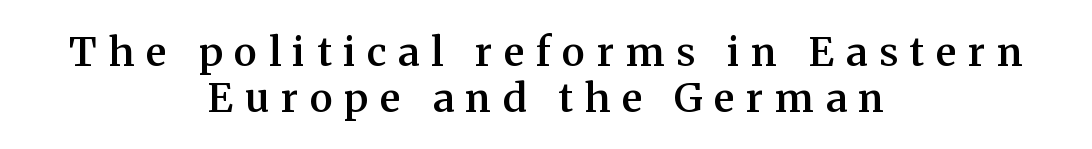
Summary of weight: moderately heavy, a semibold. A typesetter would call this proportional, since set widths differ per character. Are there feet on the stems? There are — it's a serif. Casual observation: everything's sitting right in the middle.
